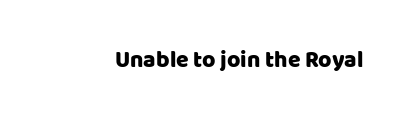
{"italic": "no", "underline": "no", "letter_spacing": "normal", "letter_spacing_em": 0.0, "glyph_px": 23}
